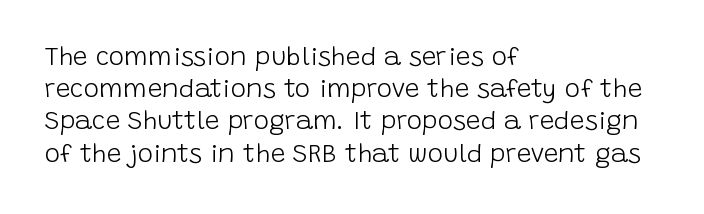
The image shows 26 px text type, upright; set left-aligned, line spacing 1.24x, normal letter spacing, not underlined.
